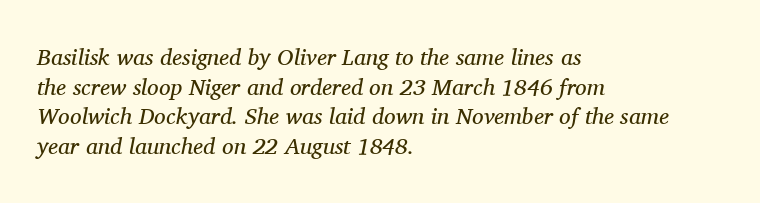
Q: Is the text bold? A: No.
Q: Is the text italic (slanted)? A: Yes, it leans right by about 11 degrees.
Q: Is the text underlined? A: No.
Q: How is the paragraph aligned? A: Left-aligned.
Q: Is the spacing between letters normal or unusually wide? A: Normal.
Q: Is the spacing between lines tight, normal or loose? A: Normal.
